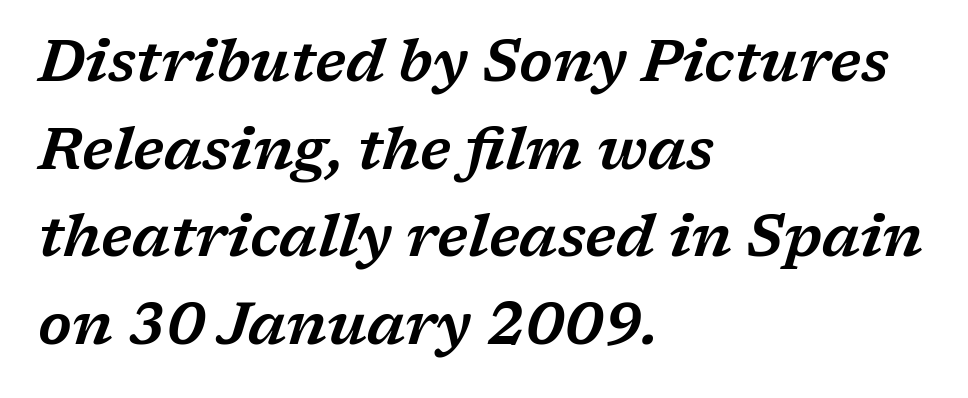
Observe the serifs anchoring each vertical stroke in this sample. Bare-footed words on every line. The lines in this sample share a left origin and differ only in where they stop. Nobody touched the tracking dial on this one. Quick note: italic.
